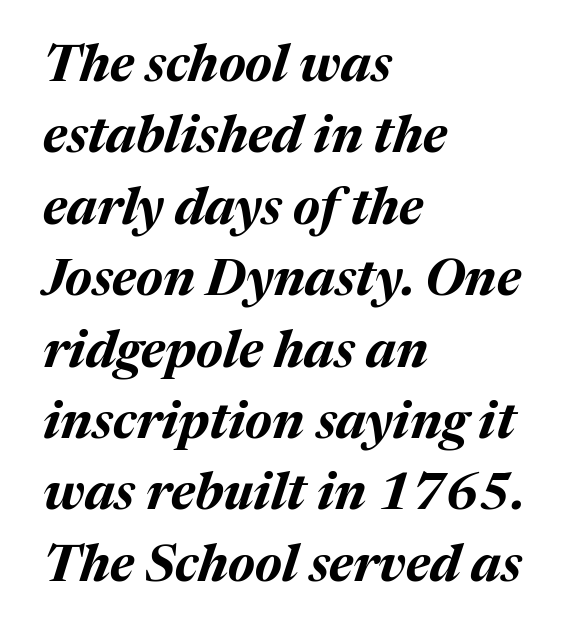
{"italic": "yes", "lean": "right", "slant_degrees": 17, "bold": "yes", "weight": "bold", "width": "normal", "stroke_contrast": "medium", "x_height": "medium", "monospaced": "no", "underline": "no", "align": "left", "line_spacing": "normal", "line_spacing_ratio": 1.4, "letter_spacing": "normal", "letter_spacing_em": 0.0, "glyph_px": 51}
